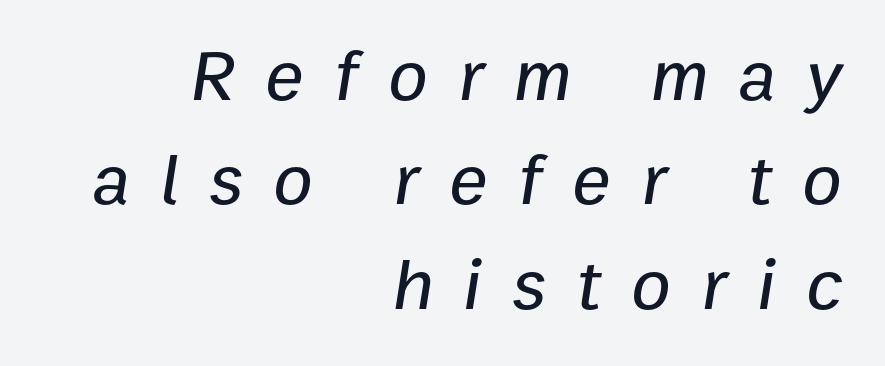
Is the letter spacing exaggerated? Yes — the characters are pushed far apart. Emphasis-style slanted type is in use. Horizontal bands of white between lines are of average thickness. Looks like regular typesetting: each glyph gets only the width it needs.
